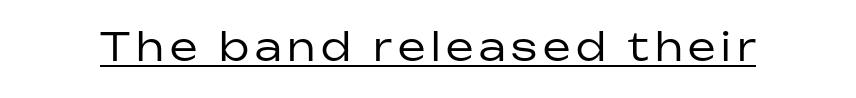
{"serif": "no", "italic": "no", "bold": "no", "weight": "regular", "width": "normal", "stroke_contrast": "low", "x_height": "medium", "monospaced": "no", "underline": "yes", "glyph_px": 39}
